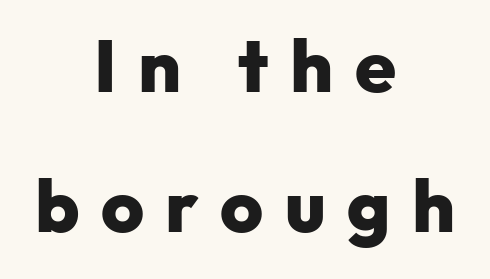
The image shows 74 px heavy sans-serif type, upright; set centered, line spacing 1.89x, unusually wide letter spacing (+0.29 em), not underlined; low stroke contrast and a medium x-height.
